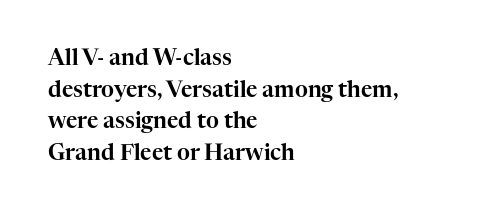
{"italic": "no", "underline": "no", "align": "left", "line_spacing": "normal", "line_spacing_ratio": 1.44, "letter_spacing": "normal", "letter_spacing_em": 0.0, "glyph_px": 22}
